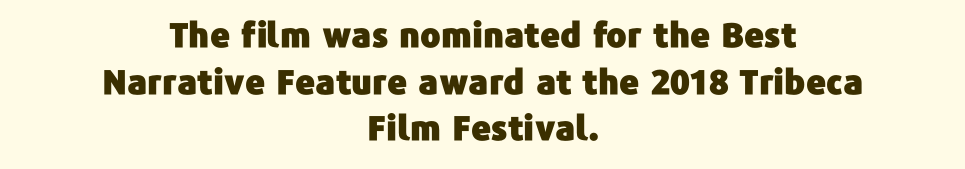
The image shows 34 px sans-serif type, upright; set centered, normal line spacing (1.37x), normal letter spacing, not underlined; low stroke contrast and a medium x-height.
